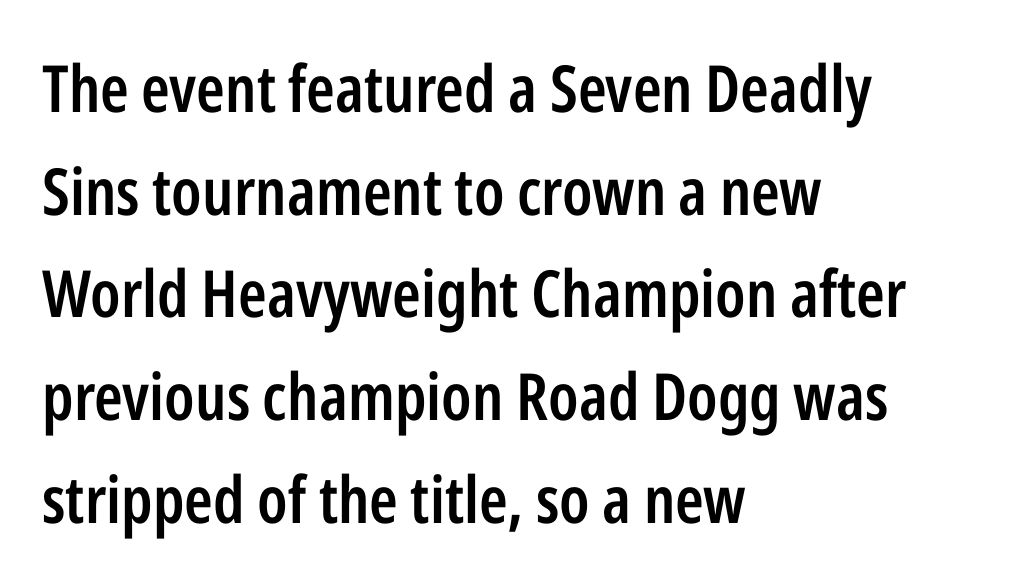
Check under the words: just untouched page. Emphasis by weight is partial: semibold. Designer's note — italics off, roman on. No feet cap the strokes, marking this as sans-serif type.
